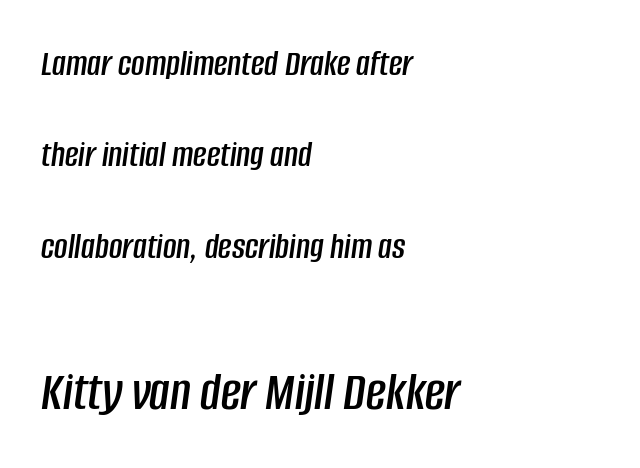
{"italic": "yes", "lean": "right", "slant_degrees": 8, "width": "condensed", "stroke_contrast": "low", "x_height": "large", "monospaced": "no", "underline": "no", "align": "left", "line_spacing": "loose", "line_spacing_ratio": 2.47, "letter_spacing": "normal", "letter_spacing_em": 0.0, "larger_block": "second", "size_ratio": 1.49, "glyph_px": 55}
